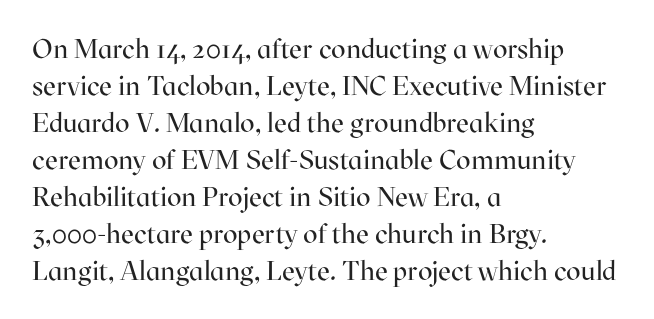
Reading down the block, your eye returns to a fixed left position each line. Tall strokes in this sample are plumb rather than angled. The rendering uses a moderate line-height, typical for paragraphs. This is not heavy type; no bold has been used. Any mark beneath the type? The region is blank. Each word holds together tightly as a unit, with standard inter-letter gaps.
